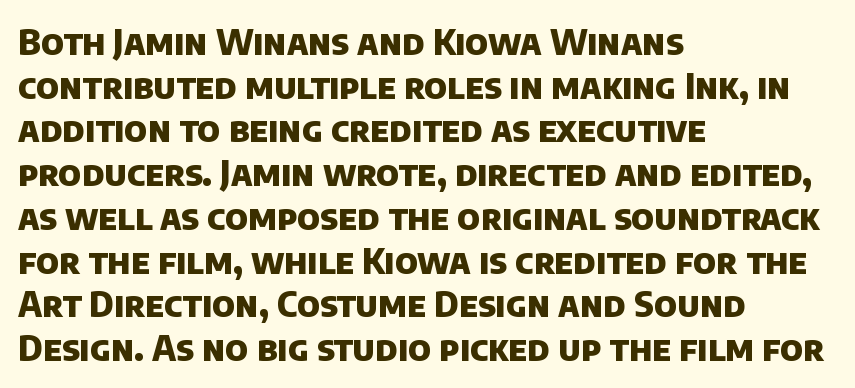
The image shows 35 px heavy sans-serif type; set left-aligned, normal line spacing (1.25x), normal letter spacing, not underlined; low stroke contrast and a large x-height.
